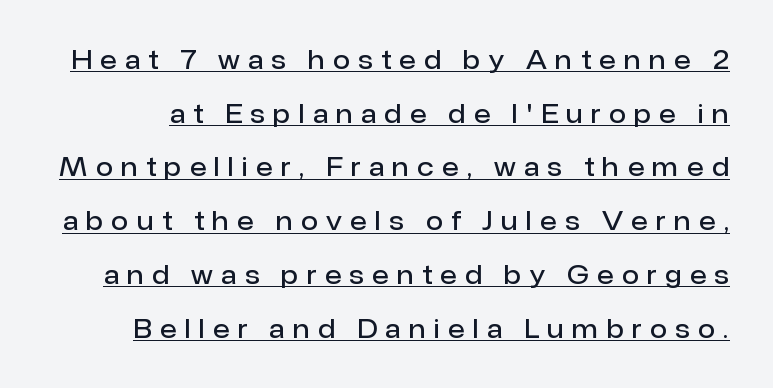
Q: Is the text bold? A: Semi-bold.
Q: Is the text italic (slanted)? A: No, it is upright.
Q: Is the text underlined? A: Yes.
Q: Is the spacing between letters normal or unusually wide? A: Unusually wide.
Q: Is the spacing between lines tight, normal or loose? A: Loose.
